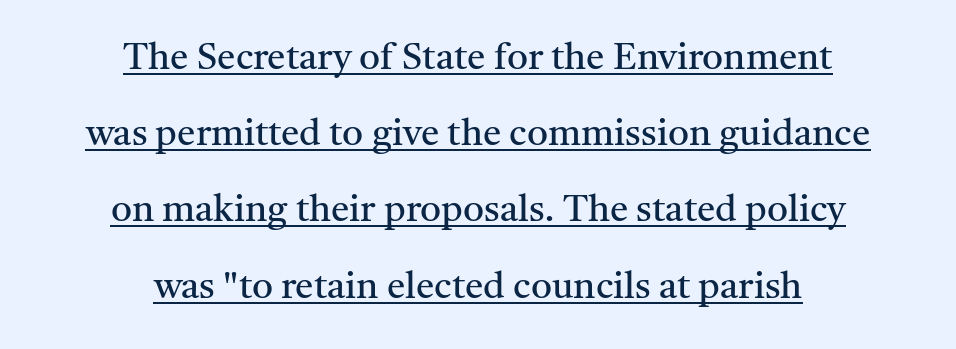
Q: Is the text bold? A: No.
Q: Is the text italic (slanted)? A: No, it is upright.
Q: Is the typeface a serif or a sans-serif typeface? A: Serif.
Q: Is the text underlined? A: Yes.
Q: How is the paragraph aligned? A: Centered.
Q: Is the spacing between letters normal or unusually wide? A: Normal.
Q: Is the spacing between lines tight, normal or loose? A: Loose.
Q: Width (condensed, normal, or wide)? A: Normal.
Q: Stroke contrast? A: Medium.
Q: x-height? A: Medium.
Q: Monospaced? A: No.
